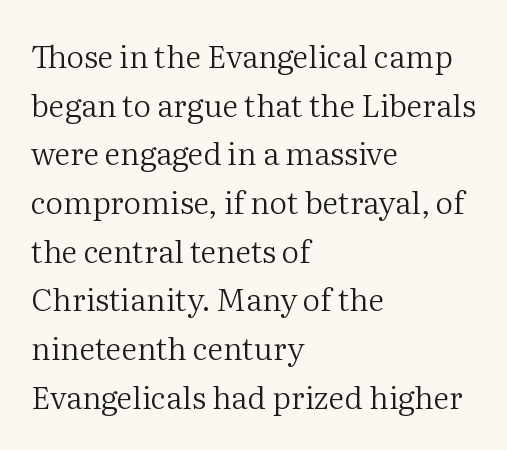
{"serif": "yes", "italic": "no", "bold": "no", "weight": "regular", "width": "normal", "stroke_contrast": "medium", "x_height": "medium", "monospaced": "no", "underline": "no", "align": "left", "line_spacing": "normal", "line_spacing_ratio": 1.57, "letter_spacing": "normal", "letter_spacing_em": 0.0, "glyph_px": 31}
